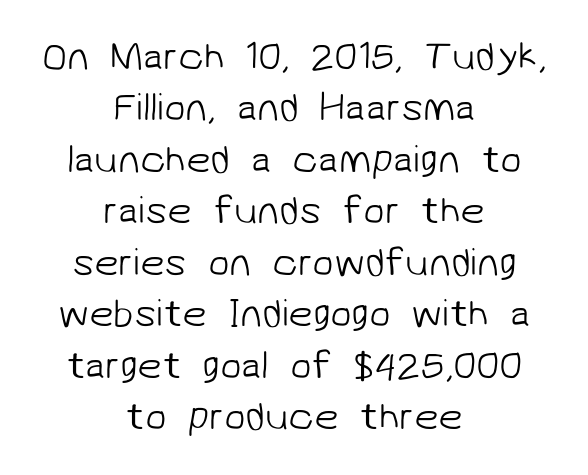
Q: Is the text bold? A: No.
Q: Is the typeface a serif or a sans-serif typeface? A: Sans-serif.
Q: Is the text underlined? A: No.
Q: How is the paragraph aligned? A: Centered.
Q: Is the spacing between letters normal or unusually wide? A: Normal.
Q: Is the spacing between lines tight, normal or loose? A: Normal.
Q: Width (condensed, normal, or wide)? A: Normal.
Q: Stroke contrast? A: Low.
Q: x-height? A: Medium.
Q: Monospaced? A: No.
